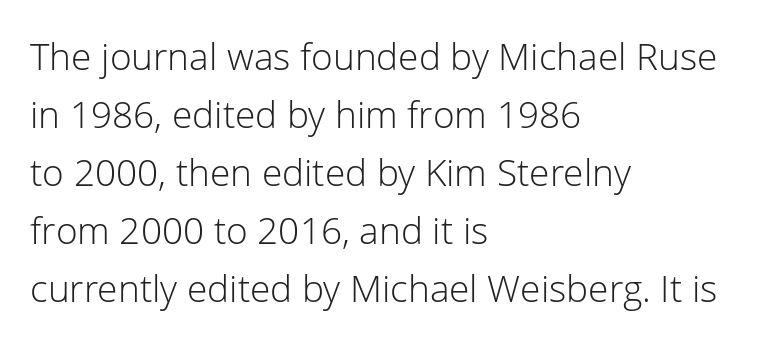
Every stem runs plumb, perpendicular to the baseline. Short note: letters normally spaced. Typeset ragged right — the left edge is the straight one. What's the leading like? Ordinary, nothing unusual. A quiet, ordinary-to-light weight characterises the typeface.
